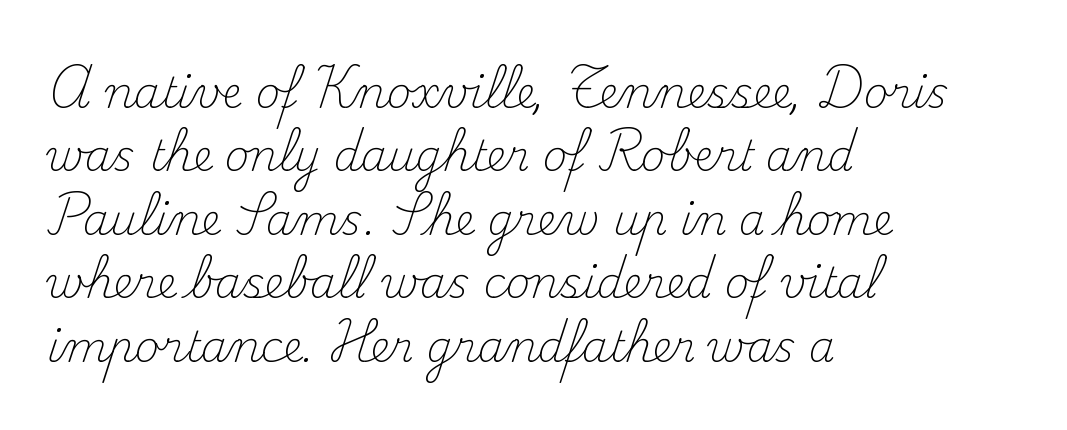
{"serif": "yes", "bold": "no", "weight": "light", "width": "normal", "stroke_contrast": "medium", "x_height": "small", "monospaced": "no", "underline": "no", "align": "left", "line_spacing": "normal", "line_spacing_ratio": 1.51, "letter_spacing": "normal", "letter_spacing_em": 0.0, "glyph_px": 42}
